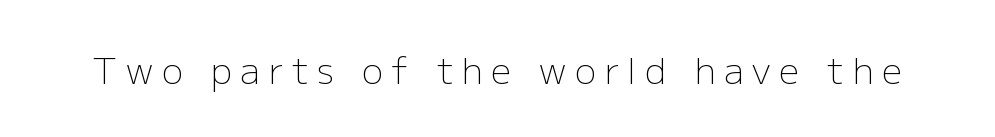
Q: Is the text bold? A: No.
Q: Is the text italic (slanted)? A: No, it is upright.
Q: Is the typeface a serif or a sans-serif typeface? A: Sans-serif.
Q: Is the text underlined? A: No.
Q: Is the spacing between letters normal or unusually wide? A: Unusually wide.
Q: Width (condensed, normal, or wide)? A: Normal.
Q: Stroke contrast? A: Low.
Q: x-height? A: Medium.
Q: Monospaced? A: No.
